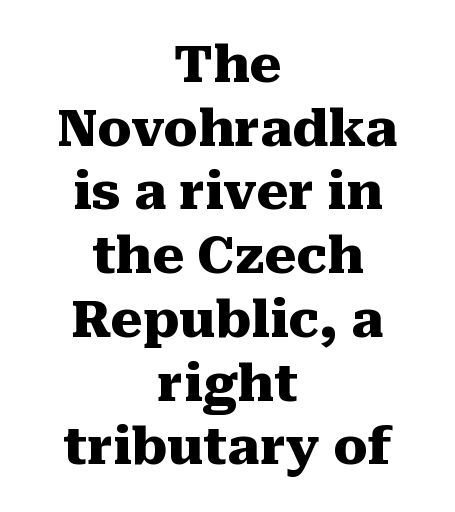
The image shows 51 px heavy serif type, upright; set centered, normal line spacing (1.25x), normal letter spacing, not underlined; medium stroke contrast and a medium x-height.
